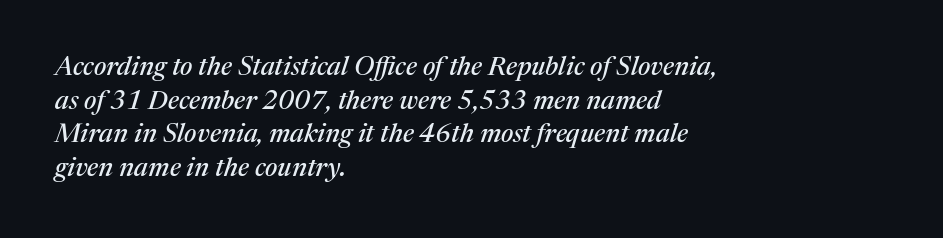
Q: Is the text italic (slanted)? A: Yes, it leans right by about 17 degrees.
Q: Is the text underlined? A: No.
Q: How is the paragraph aligned? A: Left-aligned.
Q: Is the spacing between letters normal or unusually wide? A: Normal.
Q: Is the spacing between lines tight, normal or loose? A: Normal.
